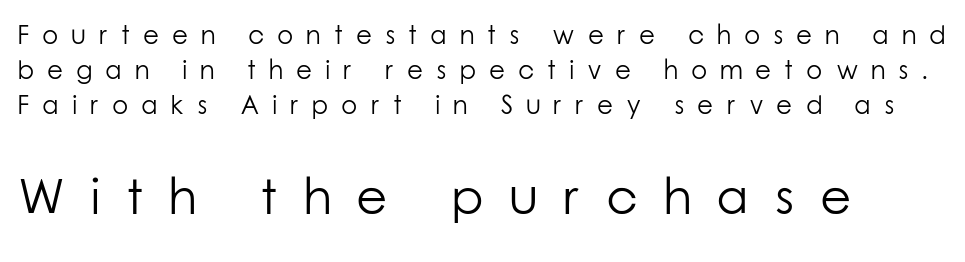
{"serif": "no", "italic": "no", "bold": "no", "weight": "light", "width": "normal", "stroke_contrast": "low", "x_height": "medium", "monospaced": "no", "underline": "no", "align": "left", "line_spacing": "normal", "line_spacing_ratio": 1.35, "letter_spacing": "wide", "letter_spacing_em": 0.49, "larger_block": "second", "size_ratio": 1.96, "glyph_px": 51}
